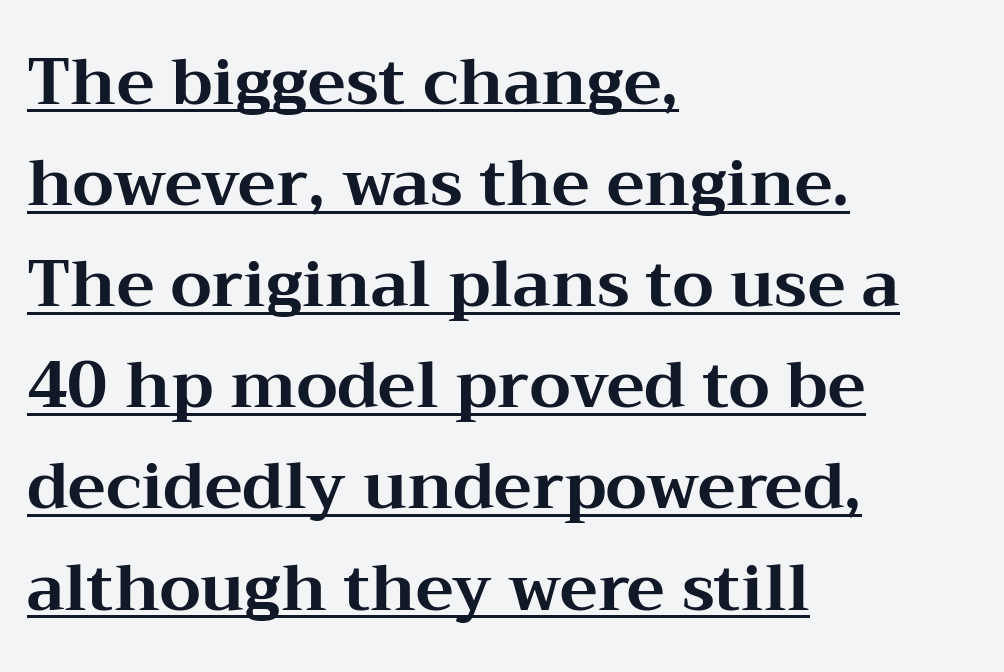
{"serif": "yes", "italic": "no", "bold": "yes", "weight": "bold", "width": "wide", "stroke_contrast": "medium", "x_height": "medium", "monospaced": "no", "underline": "yes", "align": "left", "line_spacing": "normal", "line_spacing_ratio": 1.58, "letter_spacing": "normal", "letter_spacing_em": 0.0, "glyph_px": 64}
